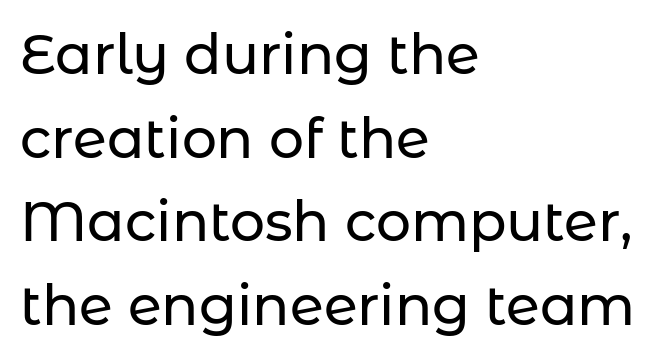
The passage shown is typeset with a sans-serif family. Typeset ragged right — the left edge is the straight one. The face used here is proportionally spaced, like ordinary book or web type. Italic? Not at all — the glyphs are vertical. Honestly, the letter spacing is just normal — you wouldn't notice it. The designer left line spacing at the default.
